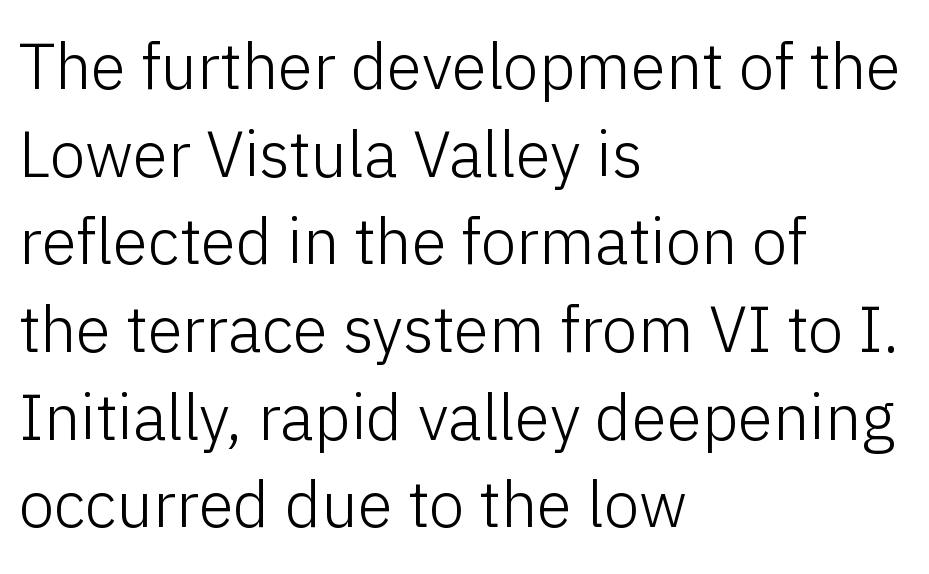
The image shows 64 px light sans-serif type, upright; set left-aligned, normal line spacing (1.37x), normal letter spacing, not underlined; low stroke contrast and a medium x-height.
